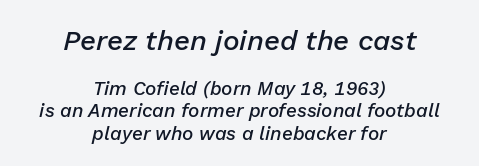
Q: Is the text bold? A: Semi-bold.
Q: Is the text italic (slanted)? A: Yes, it leans right by about 13 degrees.
Q: Is the text underlined? A: No.
Q: How is the paragraph aligned? A: Centered.
Q: Is the spacing between letters normal or unusually wide? A: Normal.
Q: Which block of text is set in a larger size, the first (top) or the second (bottom)? A: The first (top) one.
Q: Width (condensed, normal, or wide)? A: Normal.
Q: Stroke contrast? A: Low.
Q: x-height? A: Medium.
Q: Monospaced? A: No.
